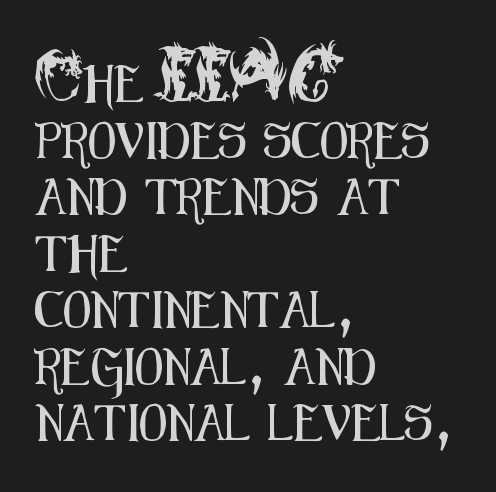
Q: Is the text italic (slanted)? A: No, it is upright.
Q: Is the typeface a serif or a sans-serif typeface? A: Sans-serif.
Q: Is the text underlined? A: No.
Q: How is the paragraph aligned? A: Left-aligned.
Q: Is the spacing between letters normal or unusually wide? A: Normal.
Q: Is the spacing between lines tight, normal or loose? A: Normal.
Q: Width (condensed, normal, or wide)? A: Condensed.
Q: Stroke contrast? A: Medium.
Q: x-height? A: Small.
Q: Monospaced? A: No.
